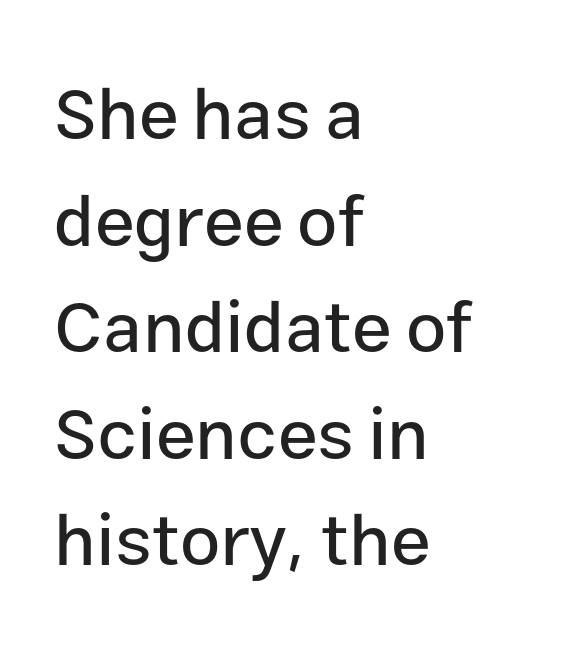
Each line starts at the same left margin while the right side varies. The face used here is a sans, in the tradition of grotesques and geometrics. Beneath every word, the page is bare. Proportional: the letters do not fall into vertical columns. The letters stand straight up with perfectly vertical stems.
